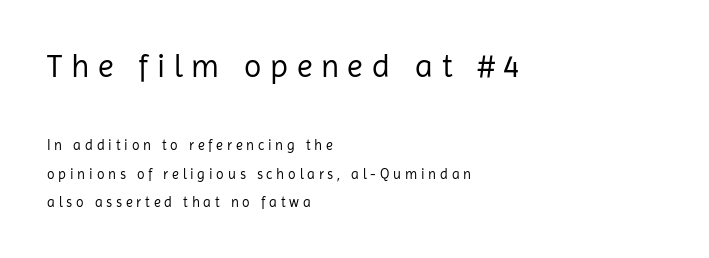
Descender tails drop into unmarked territory. Heft: none added — not bold. Each letter keeps its own natural width here, so spacing adapts to shape. No italicization has been applied; the sample stays upright. The tracking jumps out immediately: characters are airy and widely separated. Left-aligned paragraph, ragged on the right.
